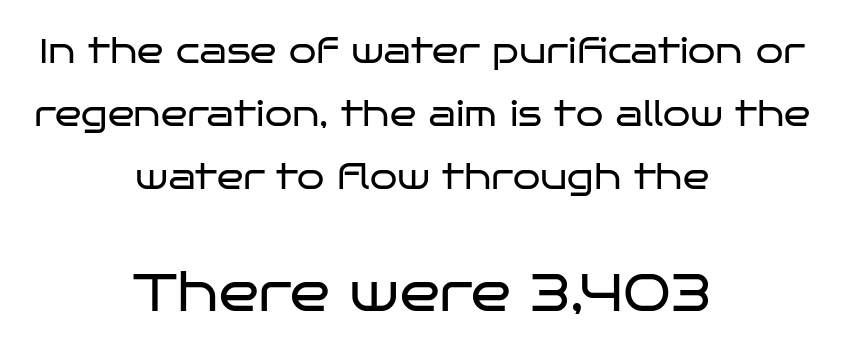
The image shows 53 px regular-weight, wide sans-serif type, upright; set centered, line spacing 1.8x, normal letter spacing, not underlined; the second (bottom) block is 1.51x larger; low stroke contrast and a large x-height.
